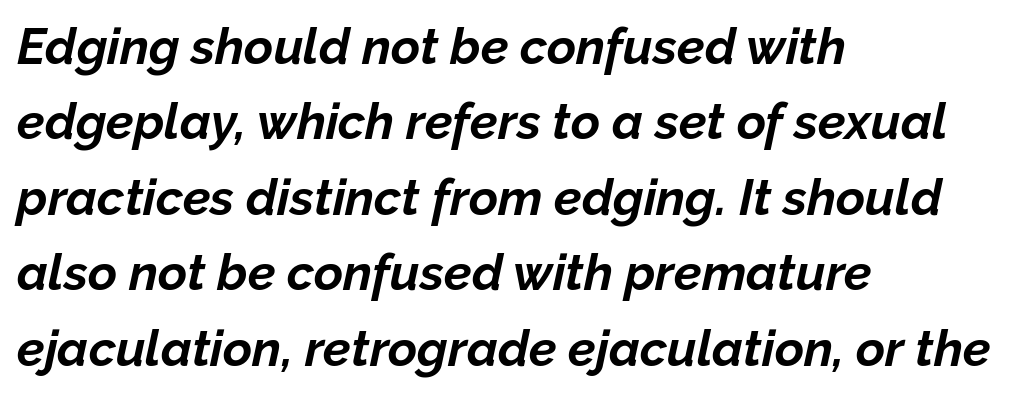
Summary of vertical rhythm: regular, with standard interline spacing. There is no visible air inserted between adjacent glyphs. Do the characters align in a grid? No, the font is proportional. You'd pick this weight for a headline — it's a proper bold. Style check: oblique. Teacher's note: observe the even left margin — that is flush-left alignment.
